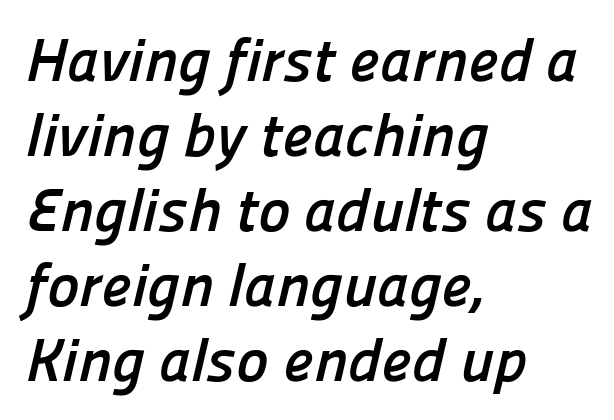
{"serif": "no", "bold": "yes", "weight": "semibold", "width": "normal", "stroke_contrast": "low", "x_height": "medium", "monospaced": "no", "underline": "no", "align": "left", "line_spacing_ratio": 1.23, "letter_spacing": "normal", "letter_spacing_em": 0.0, "glyph_px": 61}
